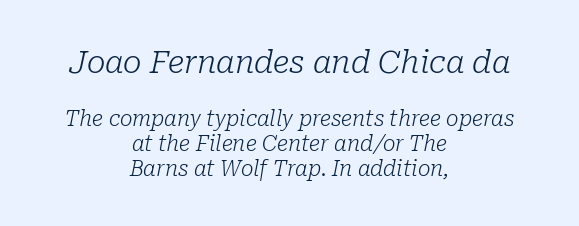
{"serif": "yes", "italic": "yes", "lean": "right", "slant_degrees": 10, "bold": "no", "weight": "light", "width": "normal", "stroke_contrast": "low", "x_height": "medium", "monospaced": "no", "underline": "no", "align": "center", "line_spacing_ratio": 1.19, "letter_spacing": "normal", "letter_spacing_em": 0.0, "larger_block": "first", "size_ratio": 1.48, "glyph_px": 31}
